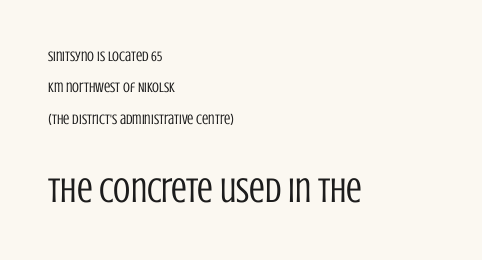
Q: Is the text bold? A: No.
Q: Is the text italic (slanted)? A: No, it is upright.
Q: Is the typeface a serif or a sans-serif typeface? A: Sans-serif.
Q: Is the text underlined? A: No.
Q: How is the paragraph aligned? A: Left-aligned.
Q: Is the spacing between letters normal or unusually wide? A: Normal.
Q: Is the spacing between lines tight, normal or loose? A: Loose.
Q: Which block of text is set in a larger size, the first (top) or the second (bottom)? A: The second (bottom) one.
Q: Width (condensed, normal, or wide)? A: Condensed.
Q: Stroke contrast? A: Low.
Q: x-height? A: Large.
Q: Monospaced? A: No.
